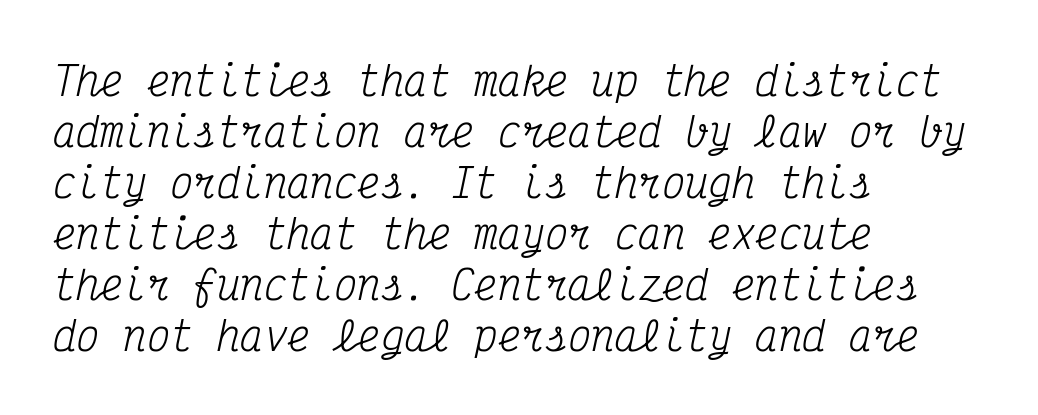
{"serif": "yes", "italic": "yes", "lean": "right", "slant_degrees": 12, "bold": "no", "weight": "regular", "width": "condensed", "stroke_contrast": "medium", "x_height": "medium", "monospaced": "yes", "underline": "no", "align": "left", "line_spacing": "normal", "line_spacing_ratio": 1.31, "letter_spacing": "normal", "letter_spacing_em": 0.0, "glyph_px": 39}
